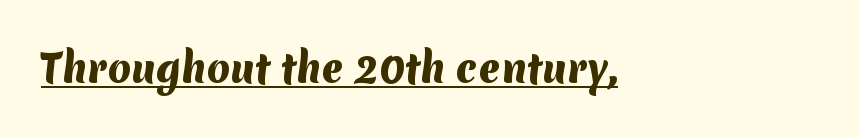
Q: Is the text bold? A: Yes.
Q: Is the typeface a serif or a sans-serif typeface? A: Sans-serif.
Q: Is the text underlined? A: Yes.
Q: How is the paragraph aligned? A: Left-aligned.
Q: Is the spacing between letters normal or unusually wide? A: Normal.
Q: Width (condensed, normal, or wide)? A: Normal.
Q: Stroke contrast? A: Medium.
Q: x-height? A: Medium.
Q: Monospaced? A: No.
